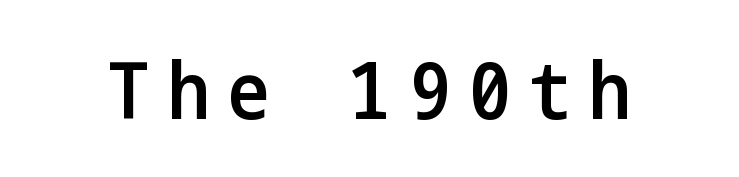
Q: Is the text bold? A: Semi-bold.
Q: Is the text italic (slanted)? A: No, it is upright.
Q: Is the typeface a serif or a sans-serif typeface? A: Sans-serif.
Q: Is the text underlined? A: No.
Q: Is the spacing between letters normal or unusually wide? A: Unusually wide.
Q: Width (condensed, normal, or wide)? A: Condensed.
Q: Stroke contrast? A: Low.
Q: x-height? A: Medium.
